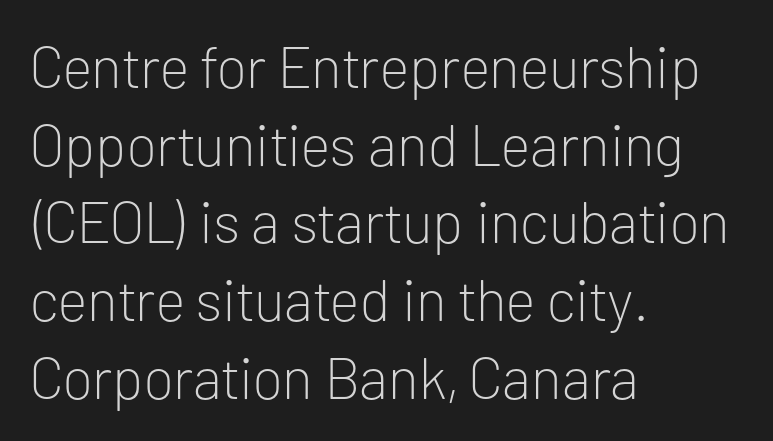
The image shows 58 px light sans-serif type, upright; set left-aligned, normal line spacing (1.34x), normal letter spacing, not underlined; low stroke contrast and a medium x-height.
